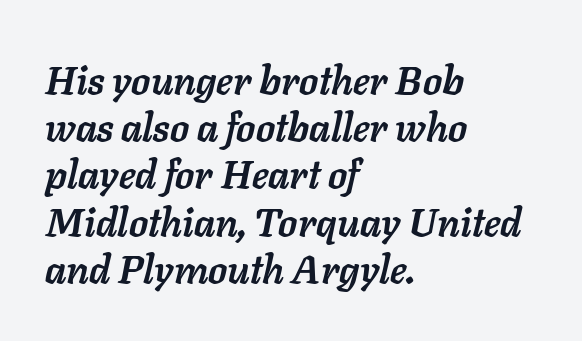
The image shows 39 px semibold type, italic (leaning right); set left-aligned, line spacing 1.21x, normal letter spacing, not underlined; low stroke contrast and a medium x-height.
